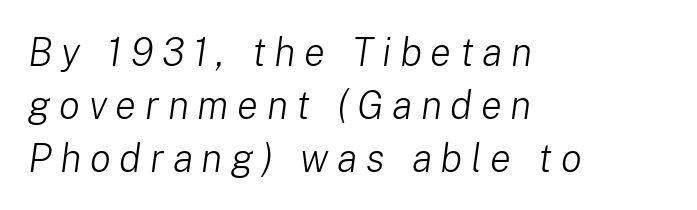
{"italic": "yes", "lean": "right", "slant_degrees": 8, "bold": "no", "weight": "light", "width": "normal", "stroke_contrast": "low", "x_height": "medium", "monospaced": "no", "underline": "no", "align": "left", "line_spacing": "normal", "line_spacing_ratio": 1.36, "letter_spacing": "wide", "letter_spacing_em": 0.22, "glyph_px": 39}
